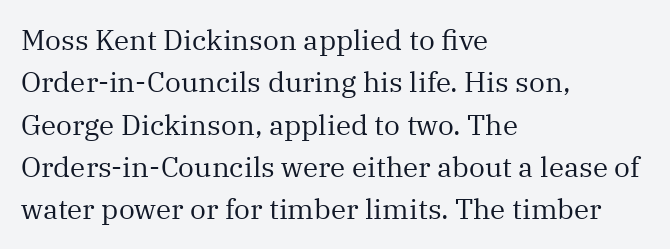
The image shows 28 px regular-weight serif type, upright; set left-aligned, normal line spacing (1.51x), normal letter spacing, not underlined; medium stroke contrast and a medium x-height.
